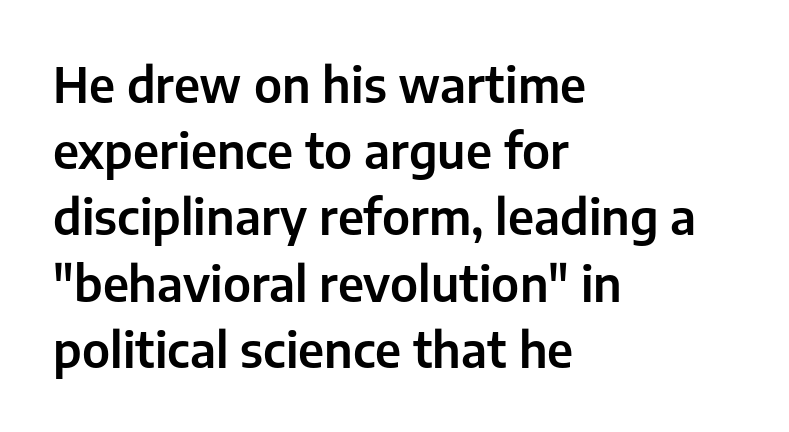
The rows are spaced the way most documents space them. Caption: multi-line text, flush left, ragged right. Is this a fixed-width face? No — the glyphs have proportional, varying widths. Tracking here is standard; glyphs follow each other at the usual distance.
